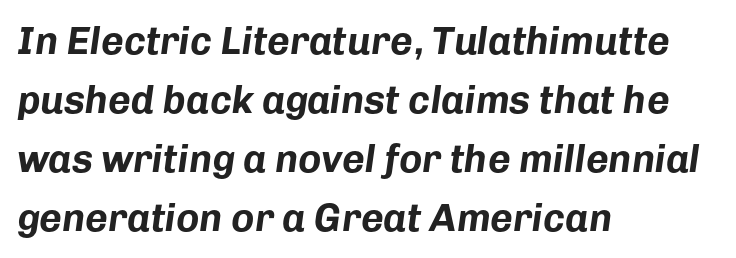
Just letters on the line, the space beneath them empty. Tracking value appears to be zero — textbook default spacing. Notice how descenders clear the ascenders below comfortably — that's standard leading. You'd pick this weight for a headline — it's a proper bold. Tall strokes in this sample are angled rather than plumb.
